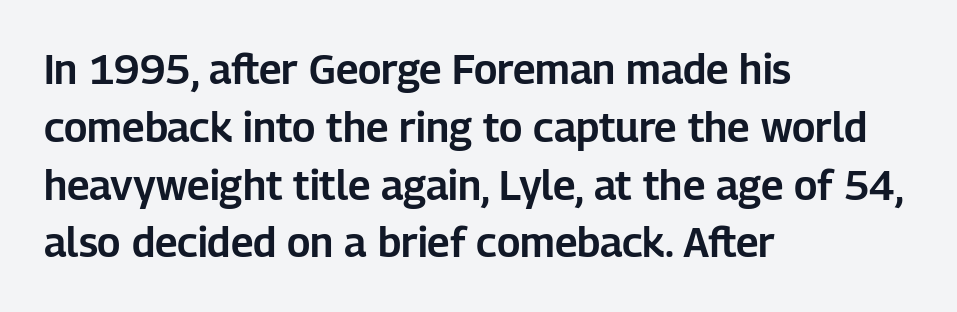
{"serif": "no", "italic": "no", "width": "normal", "stroke_contrast": "low", "x_height": "medium", "monospaced": "no", "underline": "no", "align": "left", "line_spacing": "normal", "line_spacing_ratio": 1.41, "letter_spacing": "normal", "letter_spacing_em": 0.0, "glyph_px": 41}
